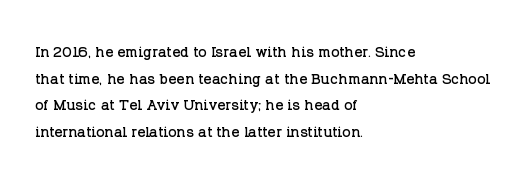
Q: Is the text italic (slanted)? A: No, it is upright.
Q: Is the text underlined? A: No.
Q: How is the paragraph aligned? A: Left-aligned.
Q: Is the spacing between letters normal or unusually wide? A: Normal.
Q: Is the spacing between lines tight, normal or loose? A: Normal.
